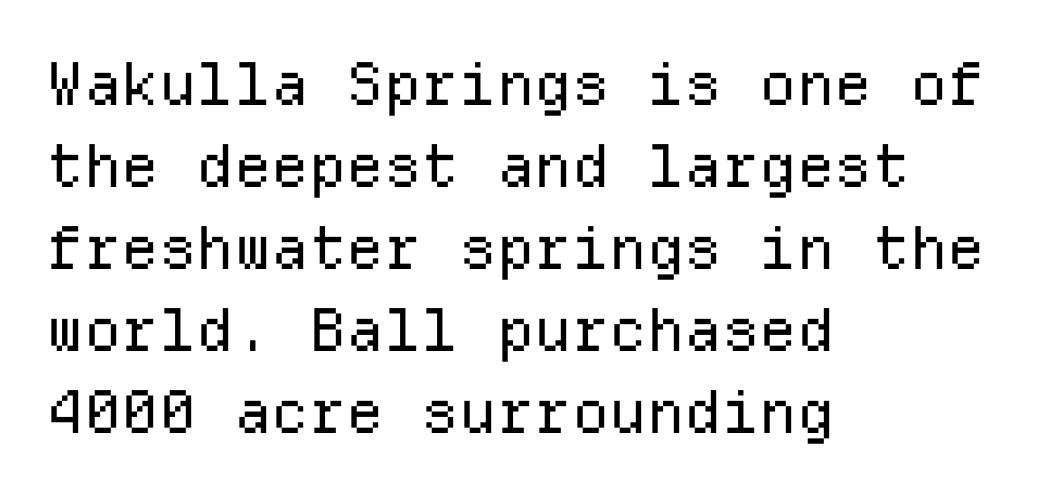
{"serif": "no", "italic": "no", "bold": "no", "weight": "regular", "width": "normal", "stroke_contrast": "low", "x_height": "medium", "monospaced": "yes", "underline": "no", "align": "left", "line_spacing": "normal", "line_spacing_ratio": 1.39, "letter_spacing": "normal", "letter_spacing_em": 0.0, "glyph_px": 59}
